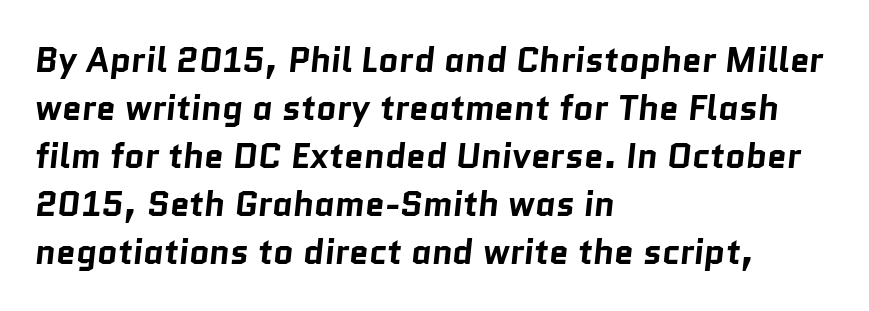
Each letter keeps its own natural width here, so spacing adapts to shape. Leading matches the norm, producing a regular column. Line starts are locked; line ends wander. Letters rest on an invisible, unmarked baseline. I'd call this a sans setting — the letters go barefoot.
